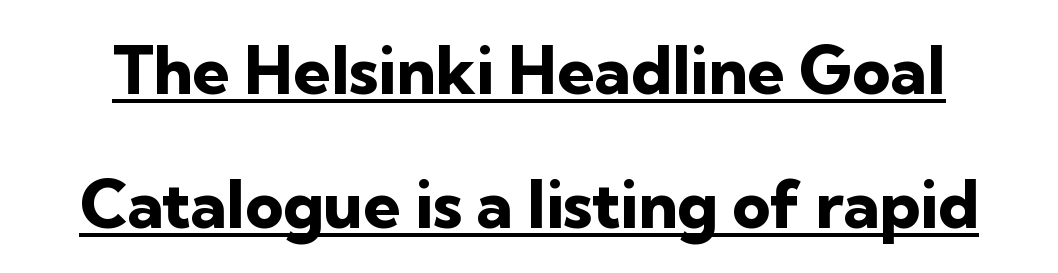
The rendering uses natural spacing where letterforms have individual widths. A roman cut, with each character standing at attention. A great deal of white space separates one row of letters from the next. Nope, no serifs anywhere on these letters.
